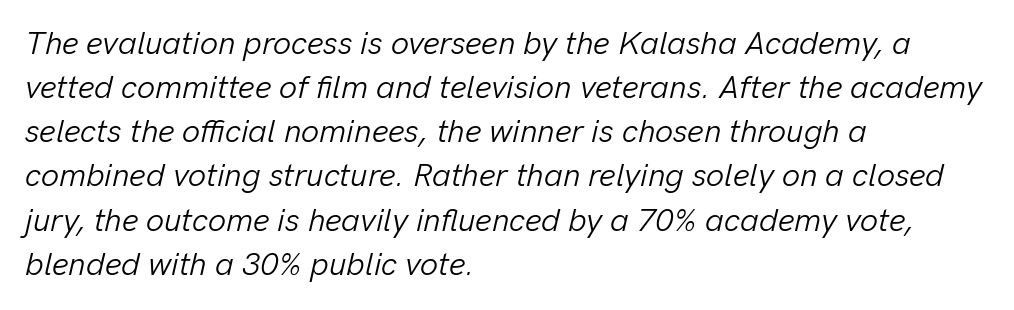
This sample has the flowing, uneven cadence of proportional lettering. Weight: not bold — regular or lighter. The gaps between neighbouring characters are ordinary and unremarkable. The rendering applies a slant to the glyphs. Students, observe: this is what conventionally led text looks like. Teacher's note: observe the even left margin — that is flush-left alignment.
